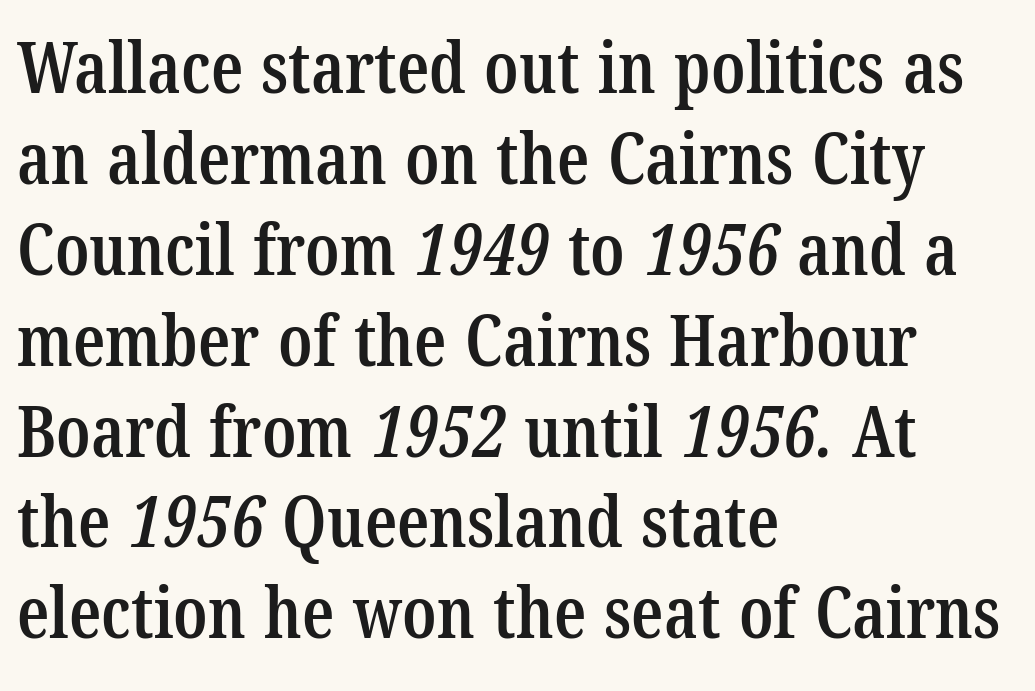
{"serif": "yes", "bold": "semi", "weight": "semibold", "width": "condensed", "stroke_contrast": "low", "x_height": "medium", "monospaced": "no", "underline": "no", "align": "left", "line_spacing": "normal", "line_spacing_ratio": 1.28, "letter_spacing": "normal", "letter_spacing_em": 0.0, "glyph_px": 71}
